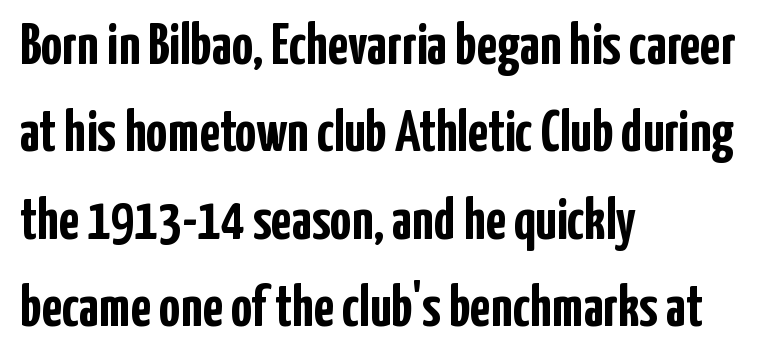
The image shows 59 px semibold, condensed sans-serif type, upright; set left-aligned, normal line spacing (1.48x), normal letter spacing, not underlined; low stroke contrast and a medium x-height.
